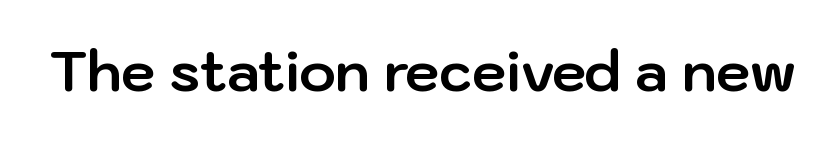
The image shows 55 px bold sans-serif type, upright; set normal letter spacing, not underlined; low stroke contrast and a medium x-height.
